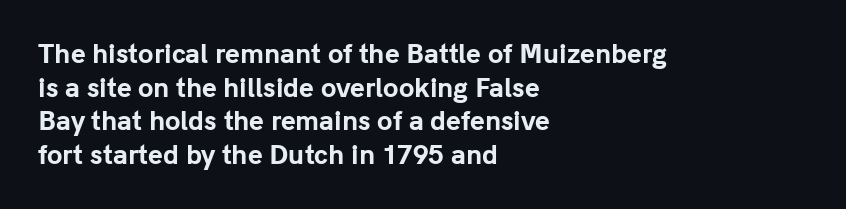
Students, note that the glyphs here touch the page at normal intervals. Chunky letters — that's bold for sure. Descenders are the only things crossing below the line. Notice how the passage keeps a crisp vertical edge on the left only.
